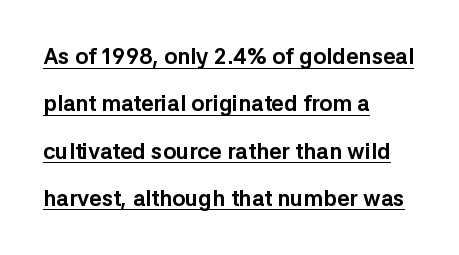
The image shows 22 px bold type, upright; set left-aligned, loose line spacing (2.15x), normal letter spacing, underlined.
